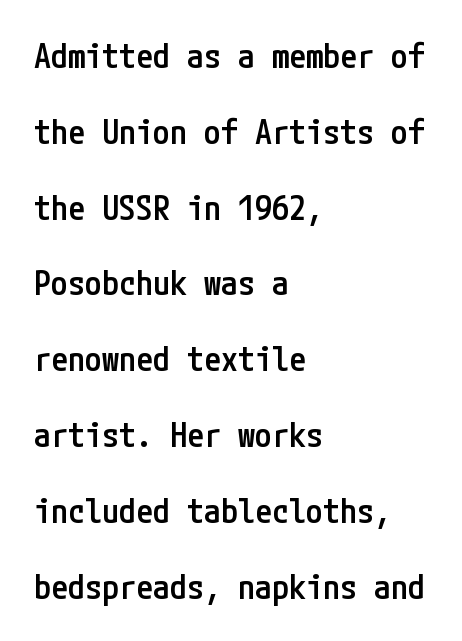
Q: Is the text bold? A: Semi-bold.
Q: Is the text italic (slanted)? A: No, it is upright.
Q: Is the typeface a serif or a sans-serif typeface? A: Sans-serif.
Q: Is the text underlined? A: No.
Q: How is the paragraph aligned? A: Left-aligned.
Q: Is the spacing between letters normal or unusually wide? A: Normal.
Q: Is the spacing between lines tight, normal or loose? A: Loose.
Q: Width (condensed, normal, or wide)? A: Condensed.
Q: Stroke contrast? A: Low.
Q: x-height? A: Medium.
